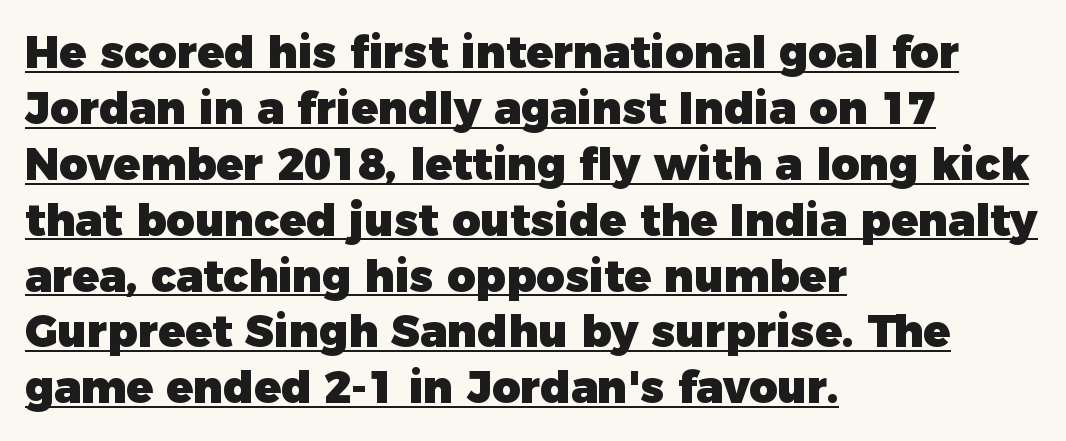
Q: Is the text bold? A: Yes.
Q: Is the text italic (slanted)? A: No, it is upright.
Q: Is the typeface a serif or a sans-serif typeface? A: Sans-serif.
Q: Is the text underlined? A: Yes.
Q: How is the paragraph aligned? A: Left-aligned.
Q: Is the spacing between letters normal or unusually wide? A: Normal.
Q: Is the spacing between lines tight, normal or loose? A: Normal.
Q: Width (condensed, normal, or wide)? A: Normal.
Q: Stroke contrast? A: Low.
Q: x-height? A: Medium.
Q: Monospaced? A: No.
